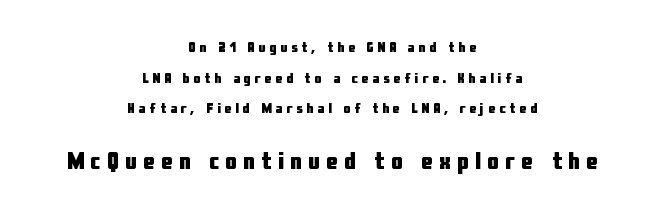
Q: Is the text bold? A: Yes.
Q: Is the text italic (slanted)? A: No, it is upright.
Q: Is the text underlined? A: No.
Q: How is the paragraph aligned? A: Centered.
Q: Is the spacing between letters normal or unusually wide? A: Unusually wide.
Q: Is the spacing between lines tight, normal or loose? A: Loose.
Q: Which block of text is set in a larger size, the first (top) or the second (bottom)? A: The second (bottom) one.
